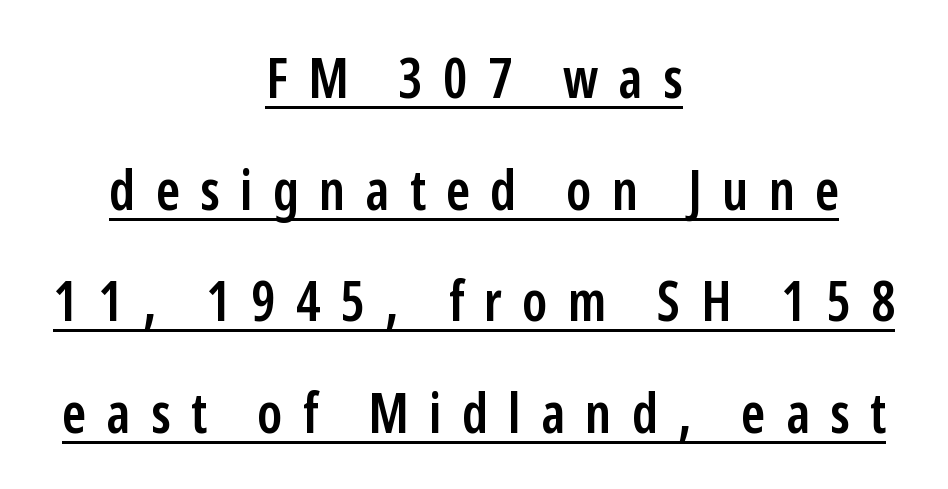
{"serif": "no", "italic": "no", "bold": "semi", "weight": "semibold", "width": "condensed", "stroke_contrast": "low", "x_height": "medium", "monospaced": "no", "underline": "yes", "align": "center", "line_spacing": "loose", "line_spacing_ratio": 2.03, "letter_spacing": "wide", "letter_spacing_em": 0.37, "glyph_px": 55}
